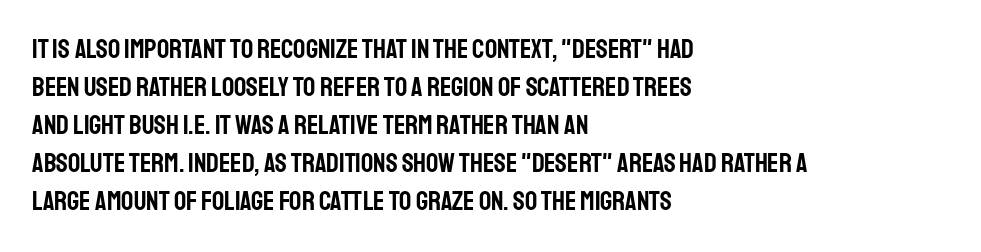
{"italic": "no", "underline": "no", "align": "left", "line_spacing": "normal", "line_spacing_ratio": 1.41, "letter_spacing": "normal", "letter_spacing_em": 0.0, "glyph_px": 27}
